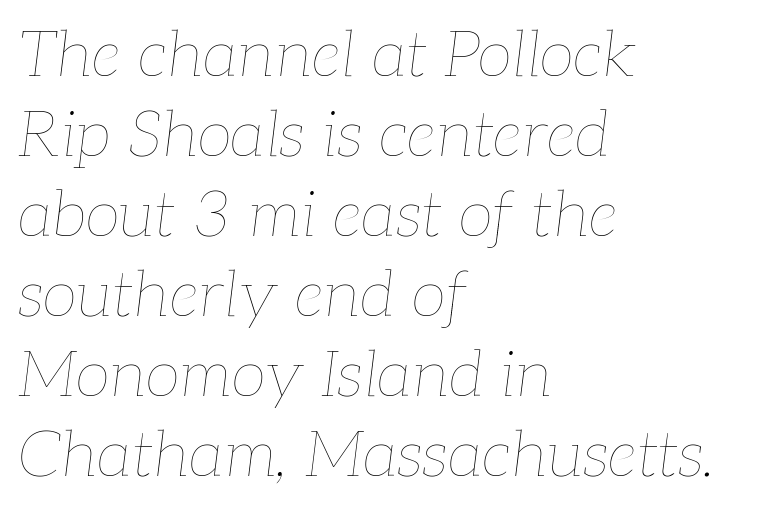
{"italic": "yes", "lean": "right", "slant_degrees": 7, "bold": "no", "weight": "thin", "width": "normal", "stroke_contrast": "low", "x_height": "medium", "monospaced": "no", "underline": "no", "align": "left", "line_spacing": "normal", "line_spacing_ratio": 1.25, "letter_spacing": "normal", "letter_spacing_em": 0.0, "glyph_px": 64}
